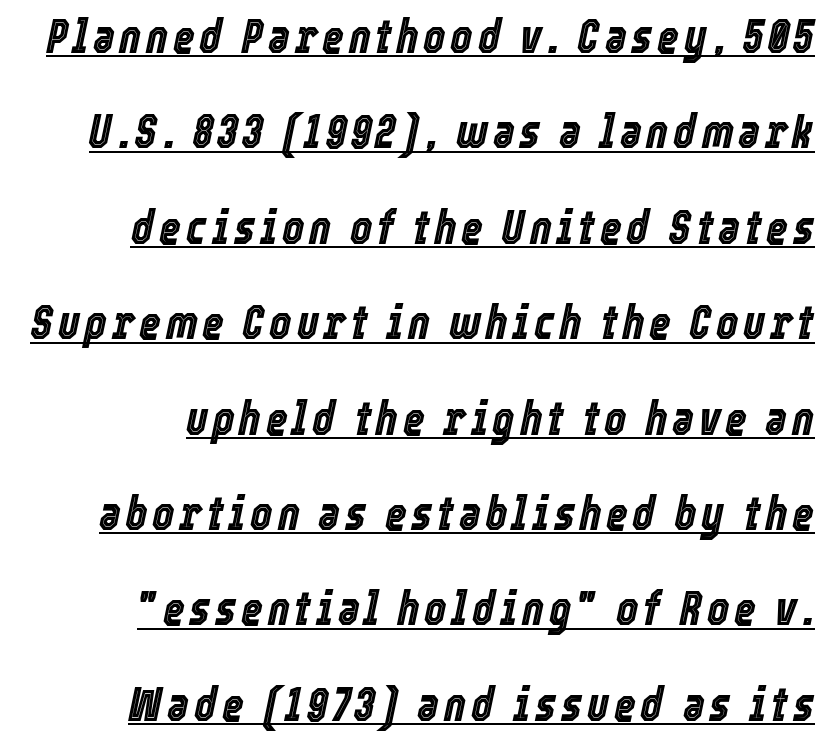
Q: Is the text italic (slanted)? A: Yes, it leans right by about 12 degrees.
Q: Is the text underlined? A: Yes.
Q: How is the paragraph aligned? A: Right-aligned.
Q: Is the spacing between lines tight, normal or loose? A: Loose.
Q: Width (condensed, normal, or wide)? A: Condensed.
Q: x-height? A: Medium.
Q: Monospaced? A: No.
